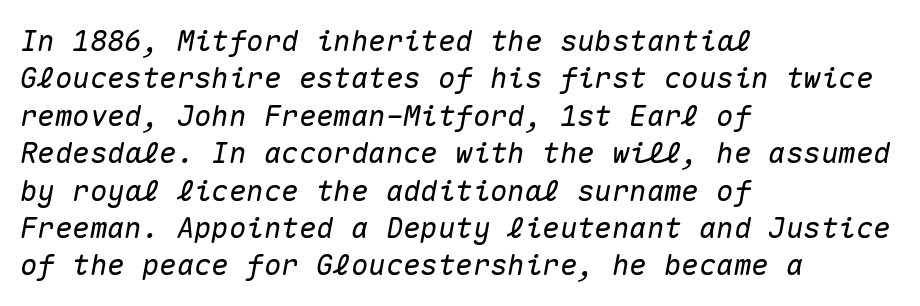
{"italic": "yes", "lean": "right", "slant_degrees": 10, "width": "normal", "stroke_contrast": "medium", "x_height": "medium", "monospaced": "yes", "underline": "no", "align": "left", "line_spacing": "normal", "line_spacing_ratio": 1.29, "letter_spacing": "normal", "letter_spacing_em": 0.0, "glyph_px": 29}
